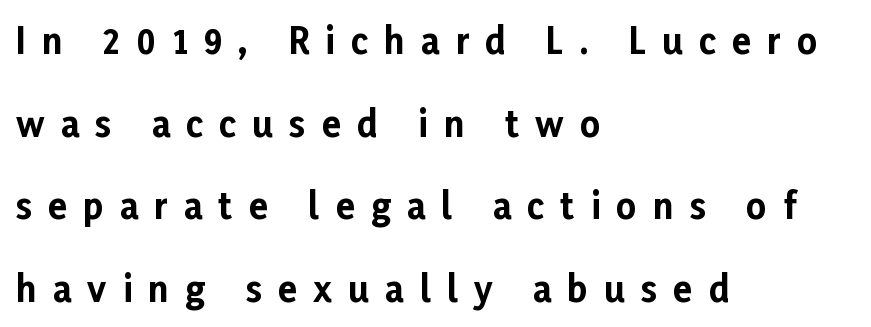
{"serif": "no", "italic": "no", "bold": "yes", "weight": "bold", "width": "normal", "stroke_contrast": "low", "x_height": "medium", "monospaced": "no", "underline": "no", "align": "left", "line_spacing": "loose", "line_spacing_ratio": 2.36, "letter_spacing": "wide", "letter_spacing_em": 0.46, "glyph_px": 35}
